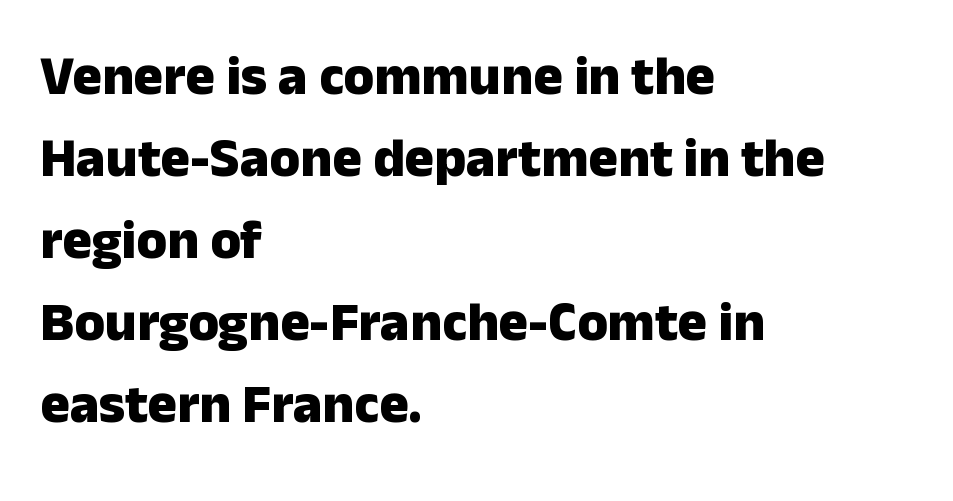
The image shows 55 px heavy sans-serif type, upright; set left-aligned, normal line spacing (1.49x), normal letter spacing, not underlined; low stroke contrast and a medium x-height.
